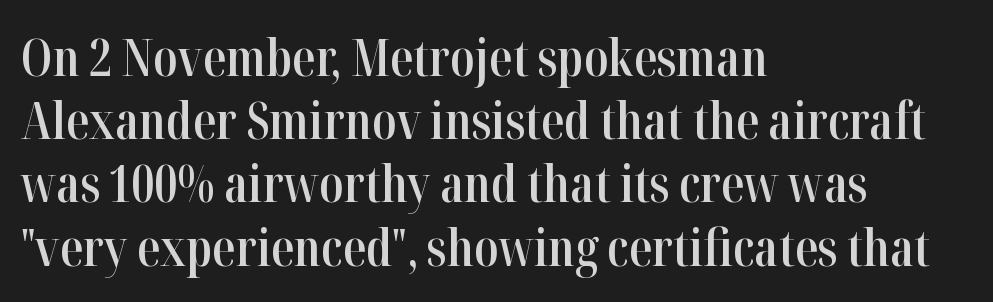
{"serif": "yes", "italic": "no", "bold": "semi", "weight": "semibold", "width": "condensed", "stroke_contrast": "high", "x_height": "medium", "monospaced": "no", "underline": "no", "align": "left", "line_spacing_ratio": 1.24, "letter_spacing": "normal", "letter_spacing_em": 0.0, "glyph_px": 51}
